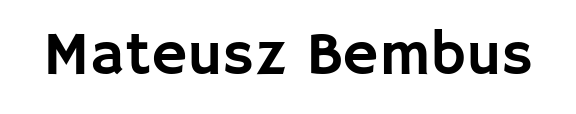
Q: Is the text italic (slanted)? A: No, it is upright.
Q: Is the typeface a serif or a sans-serif typeface? A: Sans-serif.
Q: Is the text underlined? A: No.
Q: Is the spacing between letters normal or unusually wide? A: Normal.
Q: Width (condensed, normal, or wide)? A: Normal.
Q: Stroke contrast? A: Low.
Q: x-height? A: Large.
Q: Monospaced? A: No.
